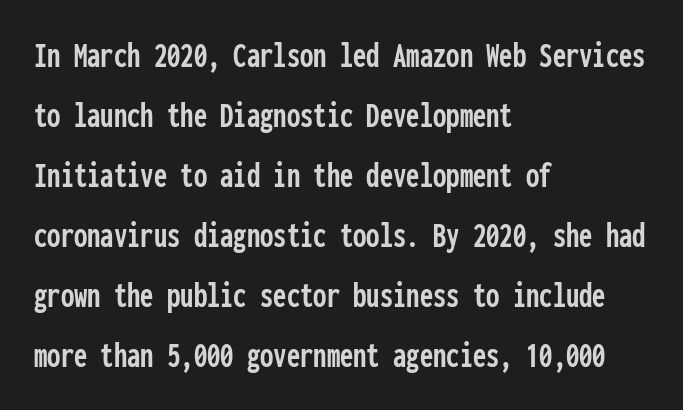
Plain, unruled lines of type. Left-aligned paragraph, ragged on the right. No italicization has been applied; the sample stays upright. A typesetter would call this monospace, since all characters share one set width. The letters carry no serifs — their stems end cleanly without finishing strokes. The lines sit at an ordinary, default distance from one another.
